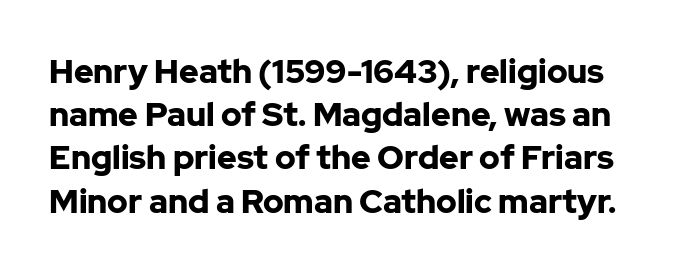
The image shows 33 px bold sans-serif type, upright; set normal line spacing (1.31x), normal letter spacing, not underlined; low stroke contrast and a medium x-height.
